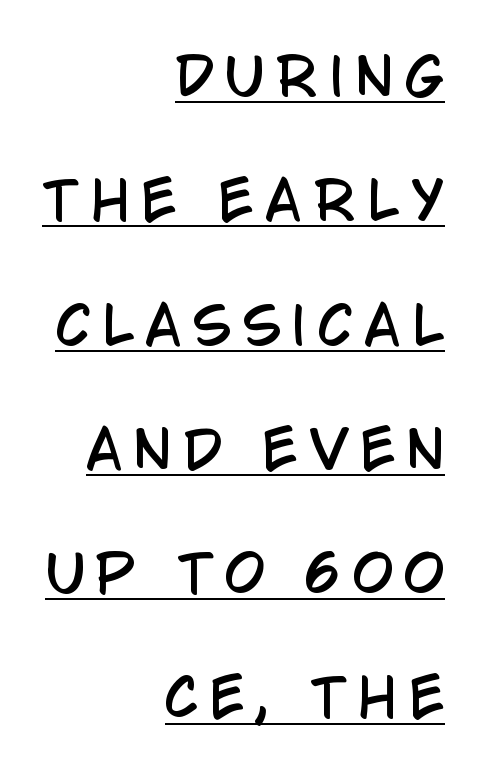
Q: Is the text italic (slanted)? A: No, it is upright.
Q: Is the typeface a serif or a sans-serif typeface? A: Sans-serif.
Q: Is the text underlined? A: Yes.
Q: How is the paragraph aligned? A: Right-aligned.
Q: Is the spacing between letters normal or unusually wide? A: Unusually wide.
Q: Is the spacing between lines tight, normal or loose? A: Loose.
Q: Width (condensed, normal, or wide)? A: Condensed.
Q: Stroke contrast? A: Low.
Q: x-height? A: Large.
Q: Monospaced? A: No.
